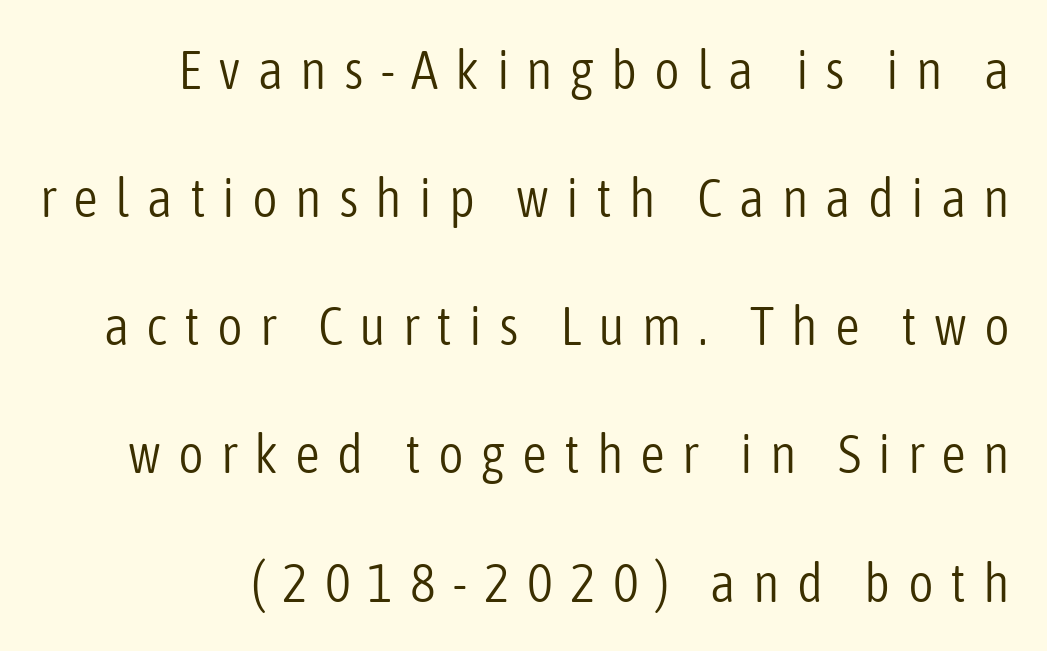
Q: Is the text bold? A: No.
Q: Is the text italic (slanted)? A: No, it is upright.
Q: Is the typeface a serif or a sans-serif typeface? A: Sans-serif.
Q: Is the text underlined? A: No.
Q: Is the spacing between letters normal or unusually wide? A: Unusually wide.
Q: Is the spacing between lines tight, normal or loose? A: Loose.
Q: Width (condensed, normal, or wide)? A: Condensed.
Q: Stroke contrast? A: Low.
Q: x-height? A: Medium.
Q: Monospaced? A: No.
